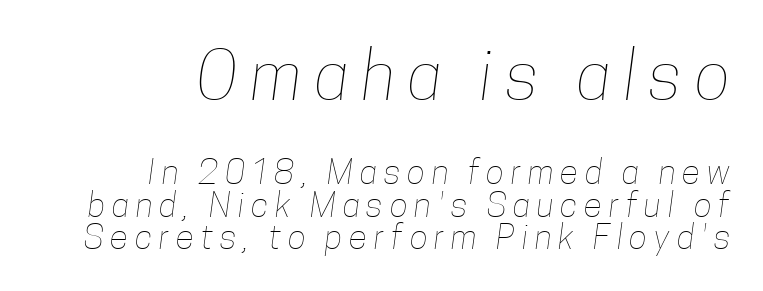
{"bold": "no", "weight": "thin", "width": "condensed", "stroke_contrast": "low", "x_height": "medium", "monospaced": "no", "underline": "no", "align": "right", "line_spacing": "tight", "line_spacing_ratio": 0.95, "letter_spacing": "wide", "letter_spacing_em": 0.2, "larger_block": "first", "size_ratio": 1.97, "glyph_px": 67}
